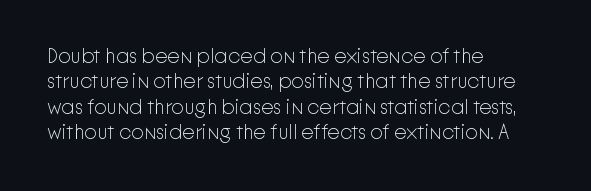
{"italic": "no", "bold": "no", "underline": "no", "align": "left", "line_spacing": "normal", "line_spacing_ratio": 1.27, "letter_spacing": "normal", "letter_spacing_em": 0.0, "glyph_px": 20}
